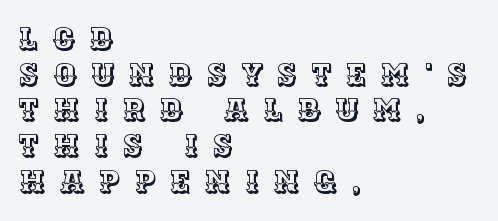
{"italic": "no", "width": "normal", "x_height": "large", "monospaced": "no", "underline": "no", "align": "left", "line_spacing": "tight", "line_spacing_ratio": 1.15, "letter_spacing": "wide", "letter_spacing_em": 0.46, "glyph_px": 31}
